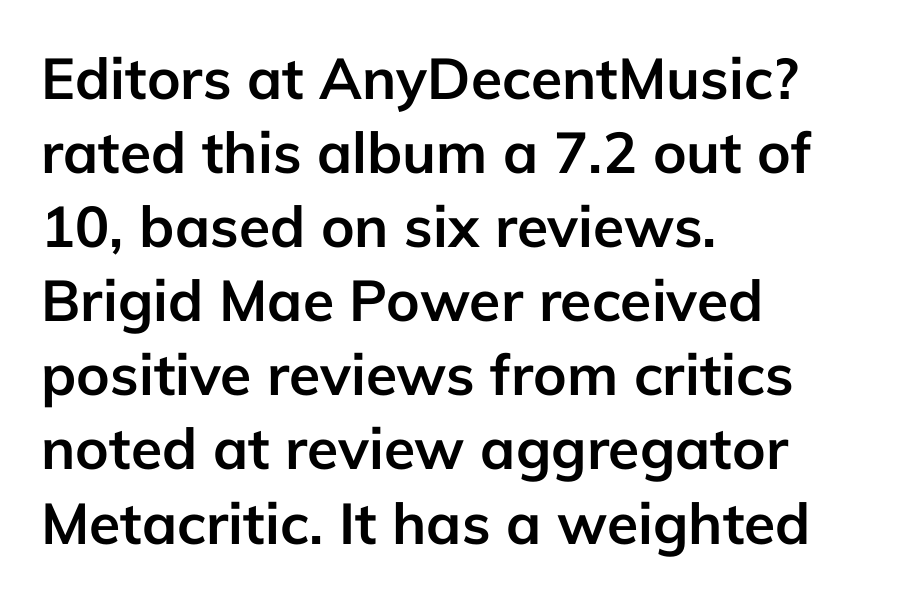
The image shows 57 px semibold sans-serif type, upright; set left-aligned, normal line spacing (1.3x), normal letter spacing, not underlined; low stroke contrast and a medium x-height.
